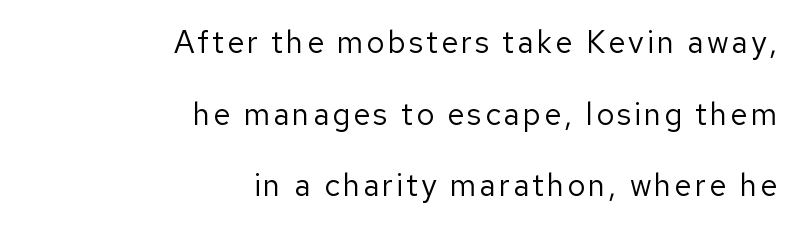
{"serif": "no", "italic": "no", "bold": "no", "weight": "regular", "width": "normal", "stroke_contrast": "low", "x_height": "medium", "monospaced": "no", "underline": "no", "align": "right", "line_spacing": "loose", "line_spacing_ratio": 2.31, "glyph_px": 31}
